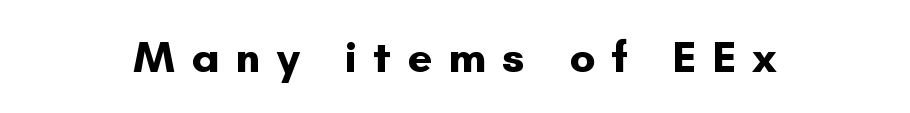
{"serif": "no", "italic": "no", "bold": "yes", "weight": "bold", "width": "normal", "stroke_contrast": "low", "x_height": "small", "monospaced": "no", "underline": "no", "letter_spacing": "wide", "letter_spacing_em": 0.35, "glyph_px": 45}
